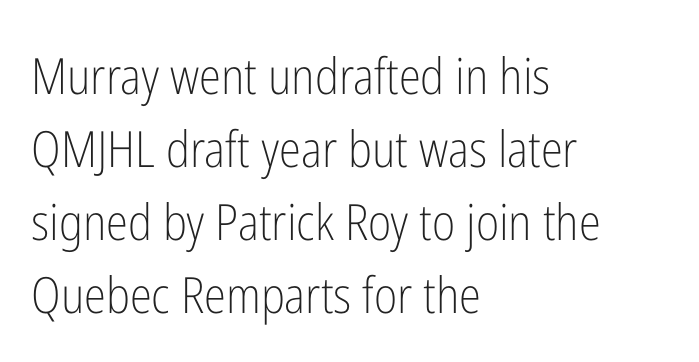
The image shows 50 px light, condensed sans-serif type, upright; set left-aligned, normal line spacing (1.46x), normal letter spacing, not underlined; low stroke contrast and a medium x-height.
